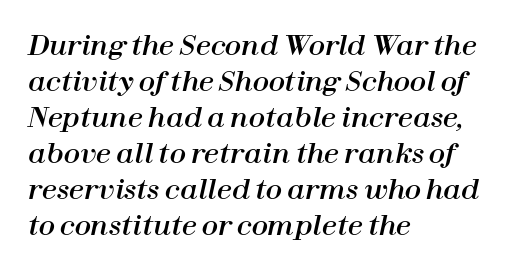
{"italic": "yes", "lean": "right", "slant_degrees": 12, "underline": "no", "align": "left", "line_spacing": "normal", "line_spacing_ratio": 1.33, "letter_spacing": "normal", "letter_spacing_em": 0.0, "glyph_px": 27}
